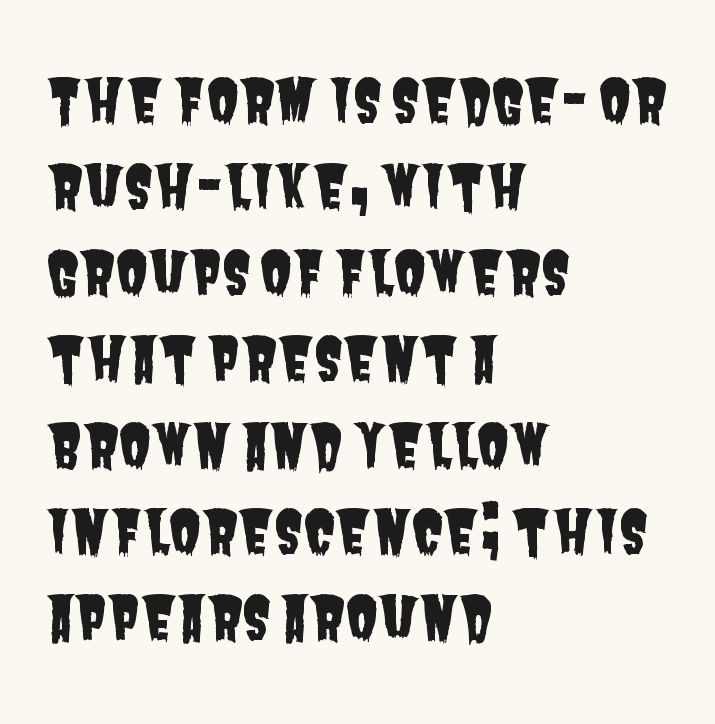
The image shows 59 px condensed sans-serif type; set left-aligned, normal line spacing (1.46x), normal letter spacing, not underlined; low stroke contrast and a large x-height.
